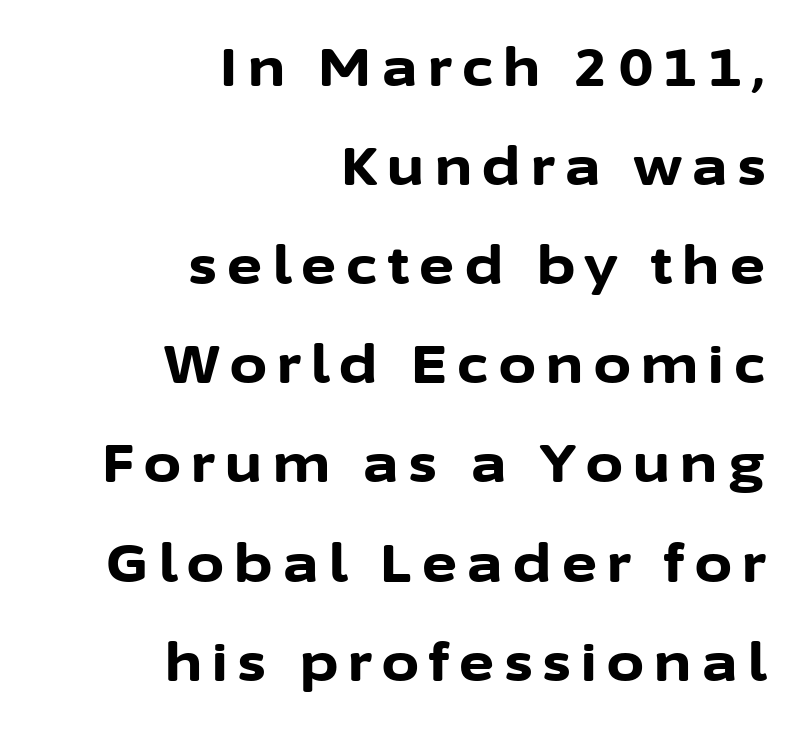
Q: Is the text bold? A: Yes.
Q: Is the text italic (slanted)? A: No, it is upright.
Q: Is the typeface a serif or a sans-serif typeface? A: Sans-serif.
Q: Is the text underlined? A: No.
Q: How is the paragraph aligned? A: Right-aligned.
Q: Is the spacing between letters normal or unusually wide? A: Unusually wide.
Q: Width (condensed, normal, or wide)? A: Normal.
Q: Stroke contrast? A: Low.
Q: x-height? A: Medium.
Q: Monospaced? A: No.
